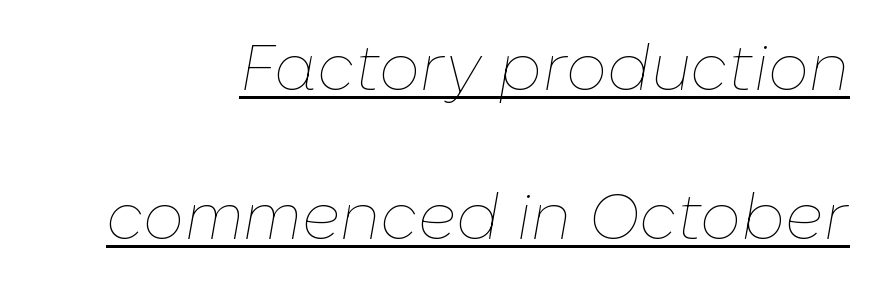
Q: Is the text bold? A: No.
Q: Is the text italic (slanted)? A: Yes, it leans right by about 10 degrees.
Q: Is the text underlined? A: Yes.
Q: How is the paragraph aligned? A: Right-aligned.
Q: Is the spacing between letters normal or unusually wide? A: Normal.
Q: Is the spacing between lines tight, normal or loose? A: Loose.
Q: Width (condensed, normal, or wide)? A: Normal.
Q: Stroke contrast? A: Low.
Q: x-height? A: Medium.
Q: Monospaced? A: No.
